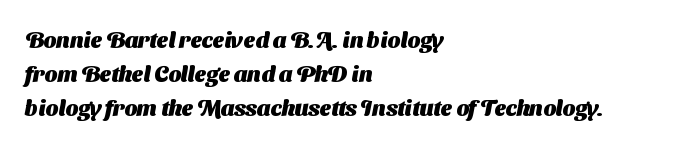
{"bold": "yes", "underline": "no", "align": "left", "line_spacing": "normal", "line_spacing_ratio": 1.54, "letter_spacing": "normal", "letter_spacing_em": 0.0, "glyph_px": 22}
